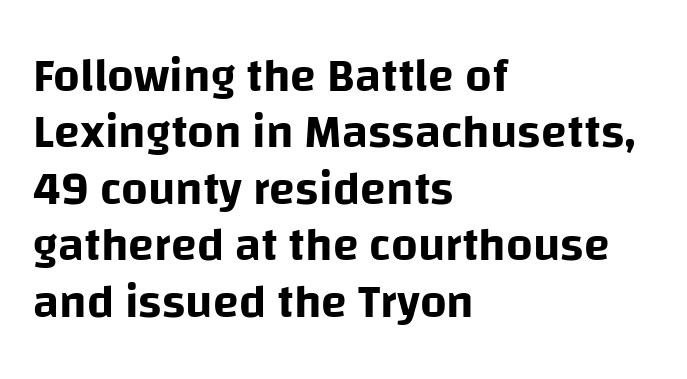
Letter spacing: default. Typeset ragged right — the left edge is the straight one. Is this a fixed-width face? No — the glyphs have proportional, varying widths. The space directly below the letters is spotless. Type style note: lacks serifs. The letters stand upright; this is a roman face.
